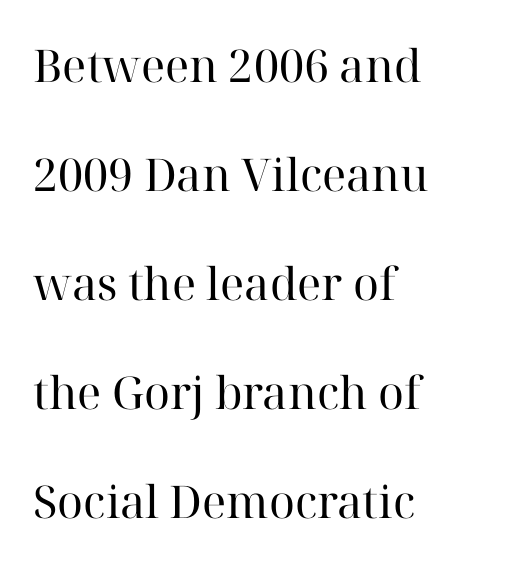
{"serif": "yes", "italic": "no", "bold": "no", "weight": "regular", "width": "normal", "stroke_contrast": "high", "x_height": "medium", "monospaced": "no", "underline": "no", "align": "left", "line_spacing": "loose", "line_spacing_ratio": 2.42, "letter_spacing": "normal", "letter_spacing_em": 0.0, "glyph_px": 45}
